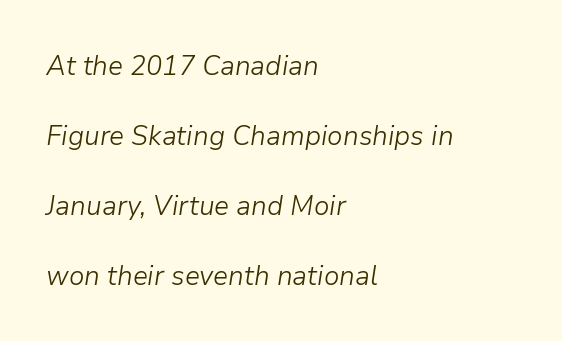
Q: Is the text bold? A: No.
Q: Is the text italic (slanted)? A: Yes, it leans right by about 9 degrees.
Q: Is the text underlined? A: No.
Q: How is the paragraph aligned? A: Left-aligned.
Q: Is the spacing between letters normal or unusually wide? A: Normal.
Q: Is the spacing between lines tight, normal or loose? A: Loose.
Q: Width (condensed, normal, or wide)? A: Normal.
Q: Stroke contrast? A: Low.
Q: x-height? A: Medium.
Q: Monospaced? A: No.
